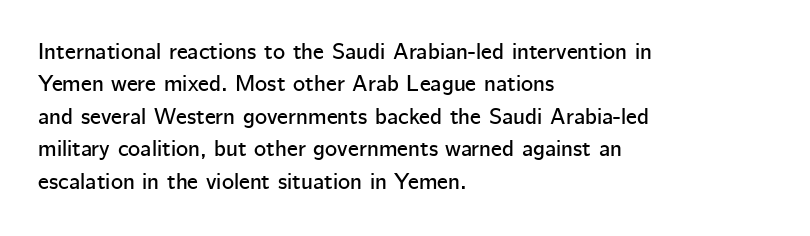
{"italic": "no", "underline": "no", "align": "left", "line_spacing": "normal", "line_spacing_ratio": 1.41, "letter_spacing": "normal", "letter_spacing_em": 0.0, "glyph_px": 23}
